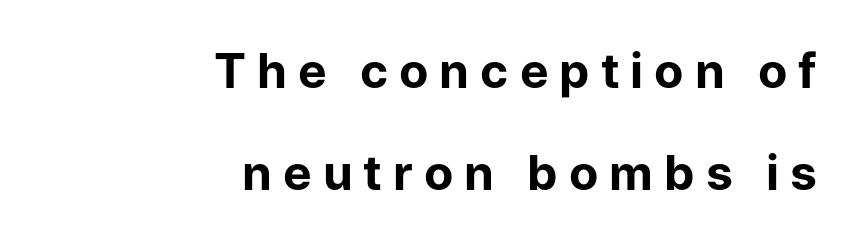
Q: Is the text bold? A: Yes.
Q: Is the text italic (slanted)? A: No, it is upright.
Q: Is the typeface a serif or a sans-serif typeface? A: Sans-serif.
Q: Is the text underlined? A: No.
Q: How is the paragraph aligned? A: Right-aligned.
Q: Is the spacing between letters normal or unusually wide? A: Unusually wide.
Q: Is the spacing between lines tight, normal or loose? A: Loose.
Q: Width (condensed, normal, or wide)? A: Normal.
Q: Stroke contrast? A: Low.
Q: x-height? A: Medium.
Q: Monospaced? A: No.
